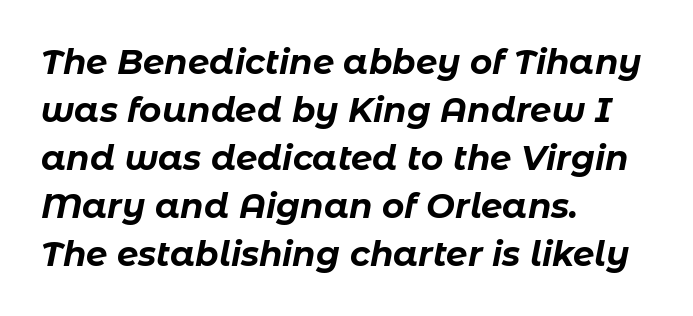
Q: Is the text bold? A: Yes.
Q: Is the text italic (slanted)? A: Yes, it leans right by about 11 degrees.
Q: Is the text underlined? A: No.
Q: How is the paragraph aligned? A: Left-aligned.
Q: Is the spacing between letters normal or unusually wide? A: Normal.
Q: Is the spacing between lines tight, normal or loose? A: Normal.
Q: Width (condensed, normal, or wide)? A: Normal.
Q: Stroke contrast? A: Low.
Q: x-height? A: Medium.
Q: Monospaced? A: No.
